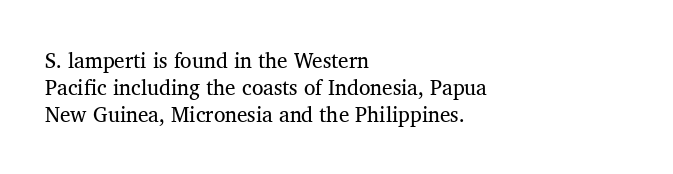
The passage shown is not underscored anywhere. Summary of vertical rhythm: regular, with standard interline spacing. The rag falls on the right side of this text block. Notice how the stems are strictly vertical — no italics here. Vertical stems look standard width or narrower in stroke.
